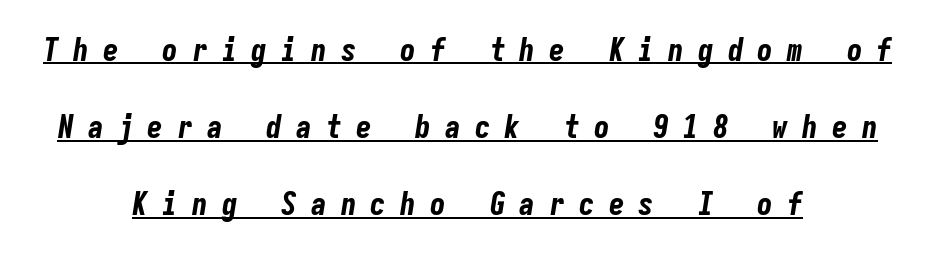
{"italic": "yes", "lean": "right", "slant_degrees": 9, "bold": "yes", "weight": "bold", "width": "condensed", "stroke_contrast": "low", "x_height": "medium", "monospaced": "yes", "underline": "yes", "align": "center", "line_spacing": "loose", "line_spacing_ratio": 2.49, "letter_spacing": "wide", "letter_spacing_em": 0.46, "glyph_px": 31}
